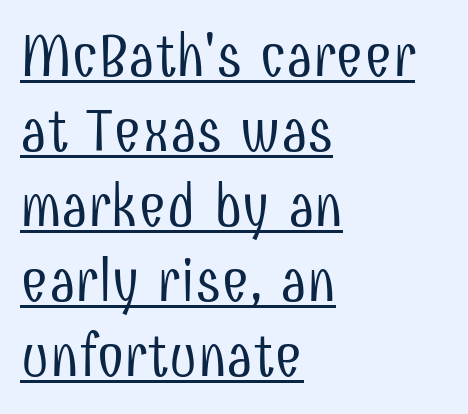
{"serif": "no", "italic": "no", "bold": "no", "weight": "light", "width": "condensed", "stroke_contrast": "low", "x_height": "medium", "monospaced": "no", "underline": "yes", "align": "left", "line_spacing_ratio": 1.23, "letter_spacing": "normal", "letter_spacing_em": 0.0, "glyph_px": 61}
